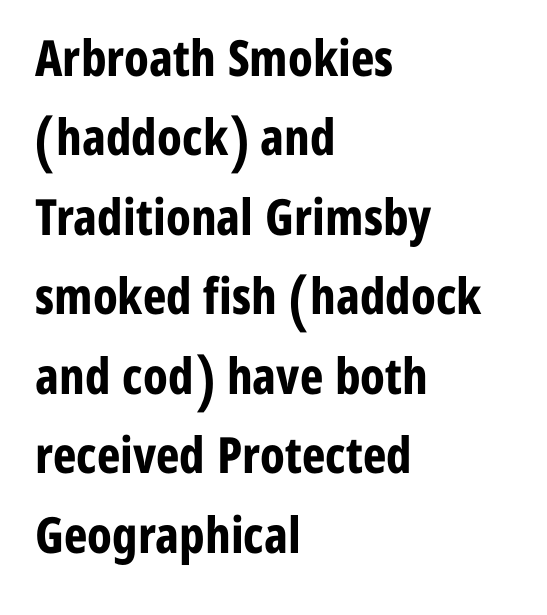
Q: Is the text bold? A: Yes.
Q: Is the text italic (slanted)? A: No, it is upright.
Q: Is the typeface a serif or a sans-serif typeface? A: Sans-serif.
Q: Is the text underlined? A: No.
Q: How is the paragraph aligned? A: Left-aligned.
Q: Is the spacing between letters normal or unusually wide? A: Normal.
Q: Is the spacing between lines tight, normal or loose? A: Normal.
Q: Width (condensed, normal, or wide)? A: Condensed.
Q: Stroke contrast? A: Low.
Q: x-height? A: Medium.
Q: Monospaced? A: No.
